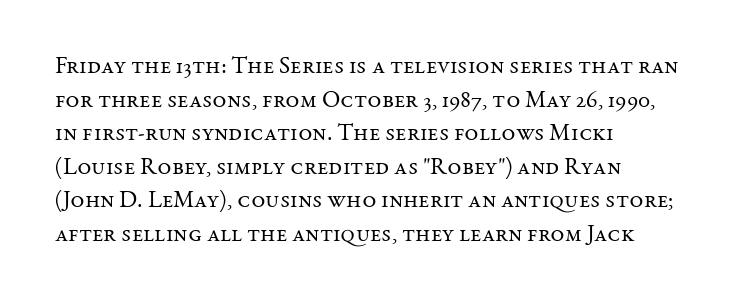
The image shows 24 px text type, upright; set left-aligned, normal line spacing (1.4x), normal letter spacing, not underlined.
